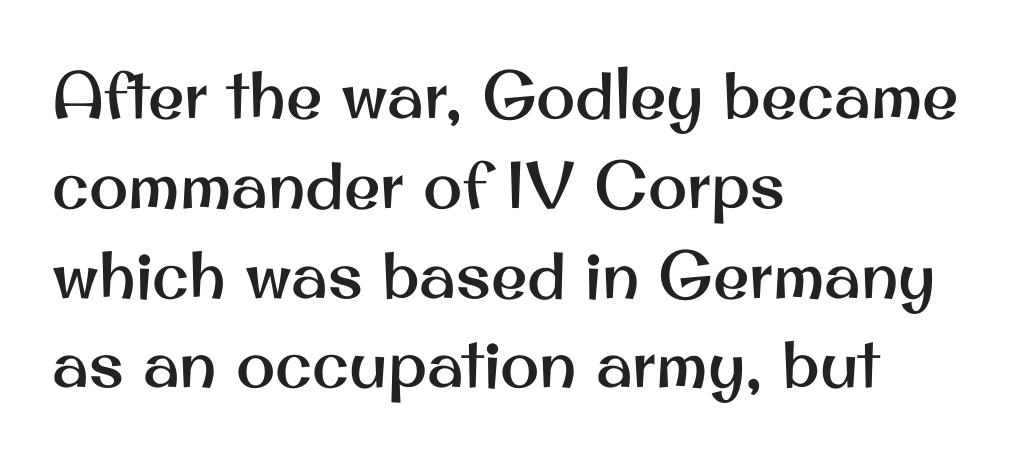
Q: Is the text italic (slanted)? A: No, it is upright.
Q: Is the typeface a serif or a sans-serif typeface? A: Sans-serif.
Q: Is the text underlined? A: No.
Q: How is the paragraph aligned? A: Left-aligned.
Q: Is the spacing between letters normal or unusually wide? A: Normal.
Q: Is the spacing between lines tight, normal or loose? A: Normal.
Q: Width (condensed, normal, or wide)? A: Normal.
Q: Stroke contrast? A: Medium.
Q: x-height? A: Small.
Q: Monospaced? A: No.
